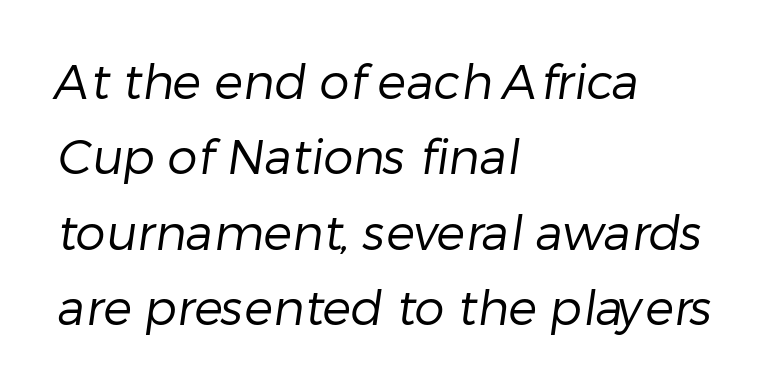
Q: Is the text bold? A: No.
Q: Is the typeface a serif or a sans-serif typeface? A: Sans-serif.
Q: Is the text underlined? A: No.
Q: How is the paragraph aligned? A: Left-aligned.
Q: Is the spacing between letters normal or unusually wide? A: Normal.
Q: Is the spacing between lines tight, normal or loose? A: Normal.
Q: Width (condensed, normal, or wide)? A: Normal.
Q: Stroke contrast? A: Low.
Q: x-height? A: Medium.
Q: Monospaced? A: No.
